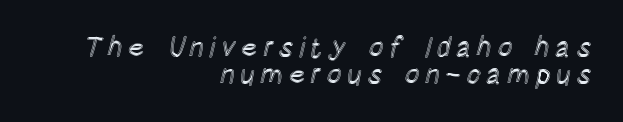
The image shows 28 px condensed type; set right-aligned, tight line spacing (0.96x), not underlined; a large x-height.
